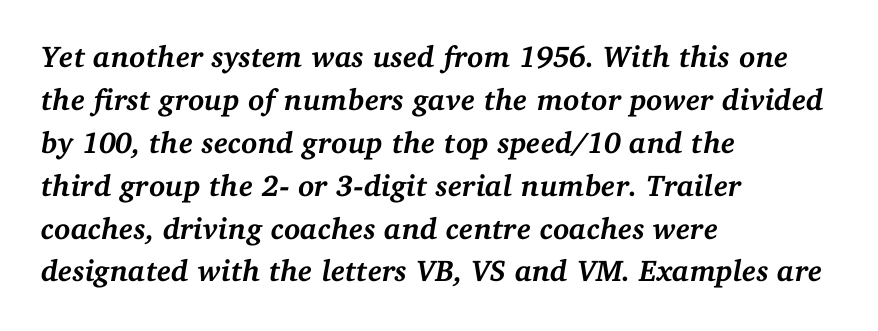
The image shows 30 px semibold serif type, italic (leaning right); set left-aligned, normal line spacing (1.43x), normal letter spacing, not underlined; medium stroke contrast and a medium x-height.
